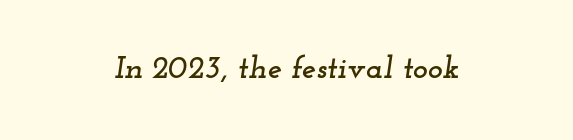
{"serif": "yes", "italic": "yes", "lean": "right", "slant_degrees": 12, "width": "wide", "stroke_contrast": "low", "x_height": "small", "monospaced": "no", "underline": "no", "align": "center", "letter_spacing": "normal", "letter_spacing_em": 0.0, "glyph_px": 32}
